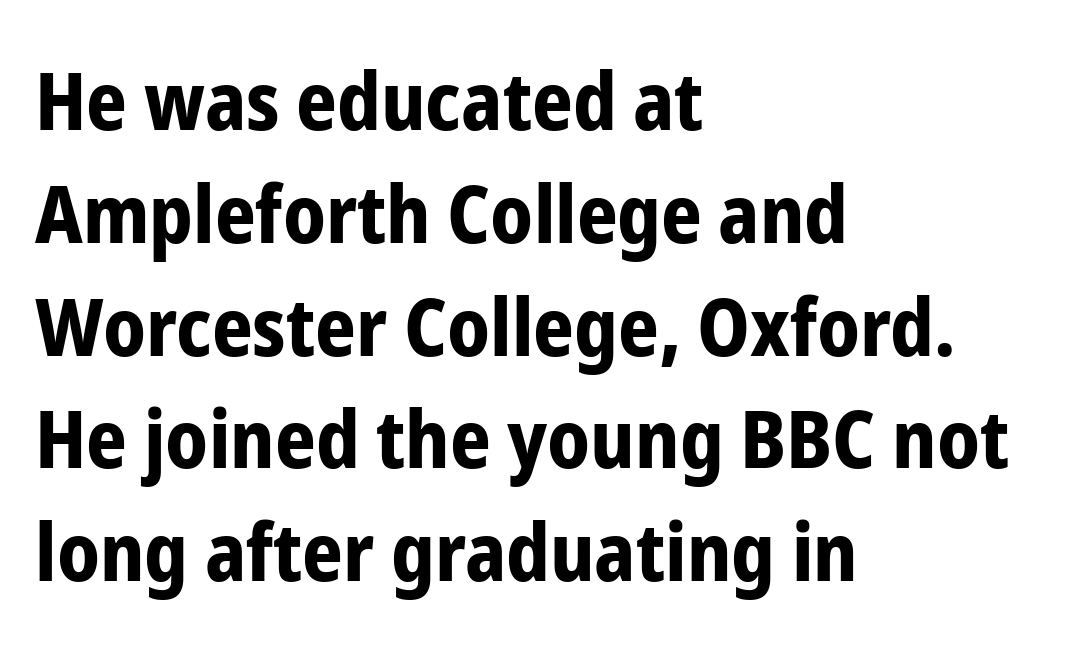
{"serif": "no", "italic": "no", "bold": "yes", "weight": "bold", "width": "condensed", "stroke_contrast": "low", "x_height": "medium", "monospaced": "no", "underline": "no", "align": "left", "line_spacing": "normal", "line_spacing_ratio": 1.41, "letter_spacing": "normal", "letter_spacing_em": 0.0, "glyph_px": 80}
